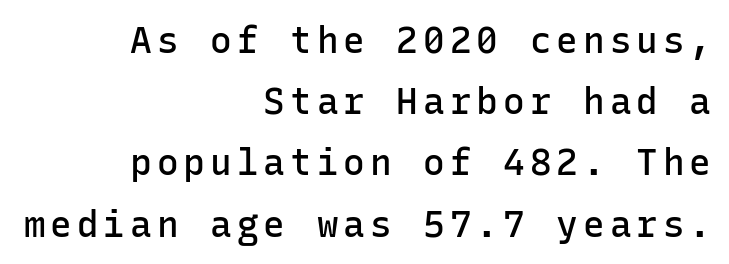
Here the designer chose a console-style face with uniform glyph widths. Only glyphs here, with clear space below each row. Leftover space on each line is placed entirely before the opening word. Caption: semibold face, moderately heavy strokes. A typesetter would mark this as roman, not italic. Quick note: interline space is typical.
